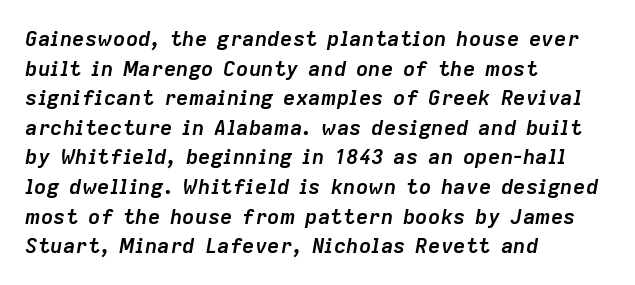
Q: Is the text bold? A: Yes.
Q: Is the text italic (slanted)? A: Yes, it leans right by about 9 degrees.
Q: Is the text underlined? A: No.
Q: How is the paragraph aligned? A: Left-aligned.
Q: Is the spacing between letters normal or unusually wide? A: Normal.
Q: Is the spacing between lines tight, normal or loose? A: Normal.
